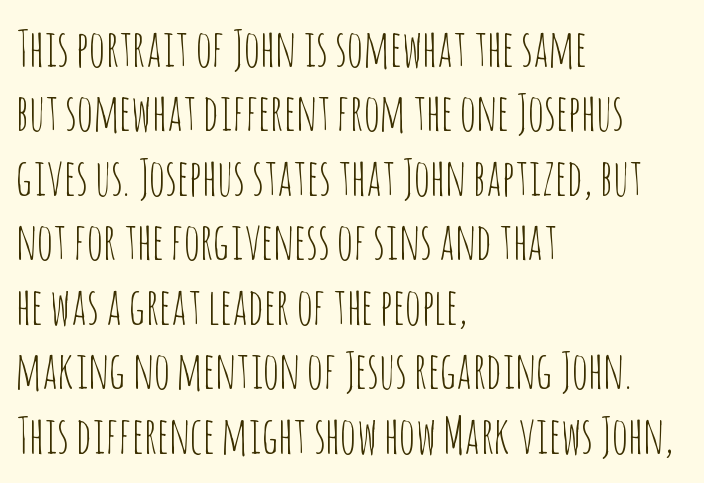
Q: Is the text bold? A: No.
Q: Is the text italic (slanted)? A: No, it is upright.
Q: Is the typeface a serif or a sans-serif typeface? A: Sans-serif.
Q: Is the text underlined? A: No.
Q: How is the paragraph aligned? A: Left-aligned.
Q: Is the spacing between letters normal or unusually wide? A: Normal.
Q: Is the spacing between lines tight, normal or loose? A: Normal.
Q: Width (condensed, normal, or wide)? A: Condensed.
Q: Stroke contrast? A: Low.
Q: x-height? A: Large.
Q: Monospaced? A: No.
